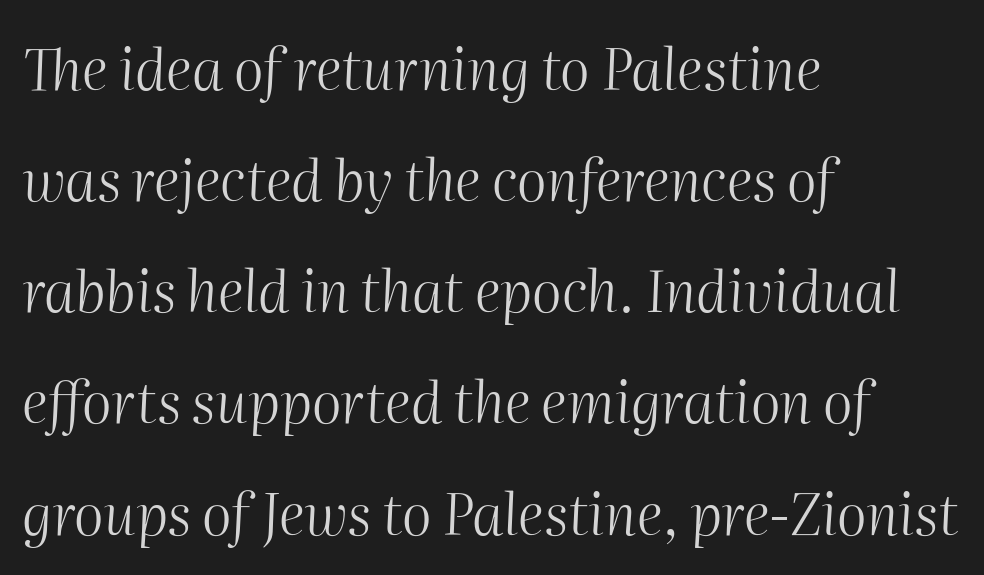
Q: Is the text bold? A: No.
Q: Is the text italic (slanted)? A: Yes, it leans right by about 2 degrees.
Q: Is the text underlined? A: No.
Q: How is the paragraph aligned? A: Left-aligned.
Q: Is the spacing between letters normal or unusually wide? A: Normal.
Q: Is the spacing between lines tight, normal or loose? A: Loose.
Q: Width (condensed, normal, or wide)? A: Normal.
Q: Stroke contrast? A: Medium.
Q: x-height? A: Medium.
Q: Monospaced? A: No.
